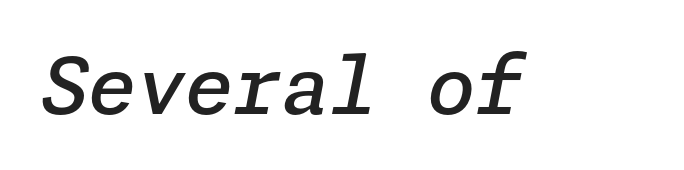
Q: Is the text bold? A: Semi-bold.
Q: Is the text italic (slanted)? A: Yes, it leans right by about 11 degrees.
Q: Is the text underlined? A: No.
Q: Is the spacing between letters normal or unusually wide? A: Normal.
Q: Width (condensed, normal, or wide)? A: Normal.
Q: Stroke contrast? A: Low.
Q: x-height? A: Medium.
